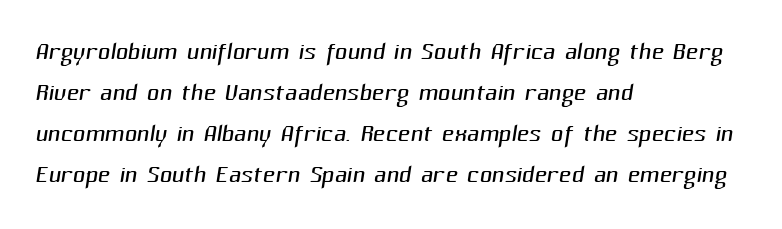
The image shows 34 px light sans-serif type; set left-aligned, line spacing 1.21x, normal letter spacing, not underlined; medium stroke contrast and a medium x-height.
